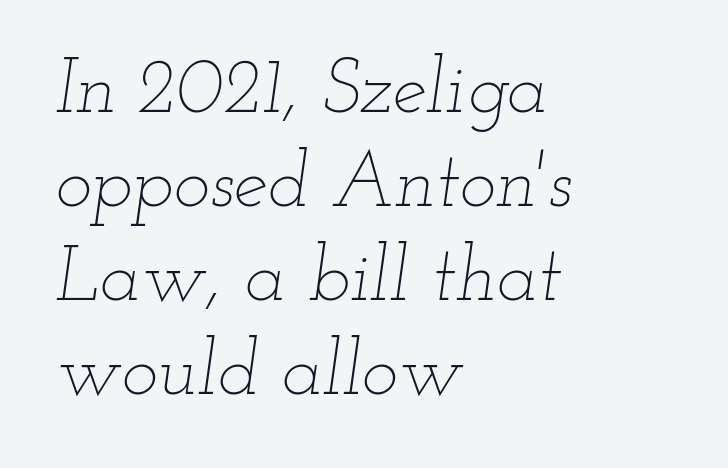
The image shows 77 px thin, wide type, italic (leaning right); set left-aligned, line spacing 1.22x, normal letter spacing, not underlined; low stroke contrast and a small x-height.
